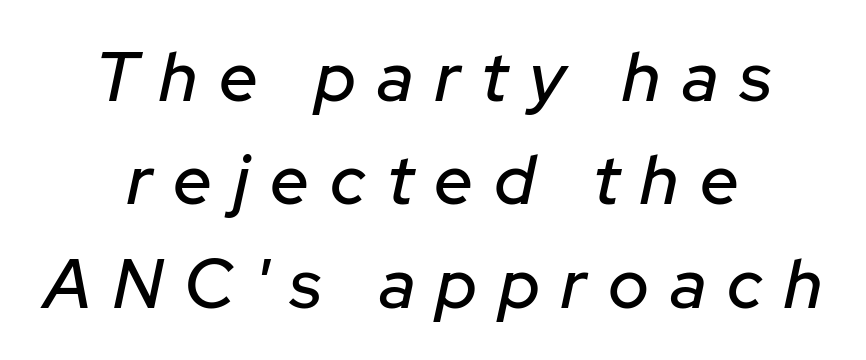
The rendering uses natural spacing where letterforms have individual widths. Compared with ordinary roman type, these characters are visibly tilted. The string is rendered with underlining switched off. Quick note: interline space is typical.
